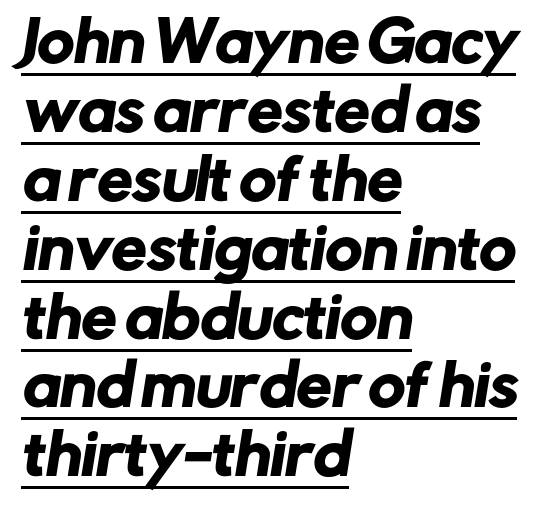
{"serif": "no", "width": "normal", "stroke_contrast": "low", "x_height": "medium", "monospaced": "no", "underline": "yes", "align": "left", "line_spacing_ratio": 1.23, "letter_spacing": "normal", "letter_spacing_em": 0.0, "glyph_px": 56}
